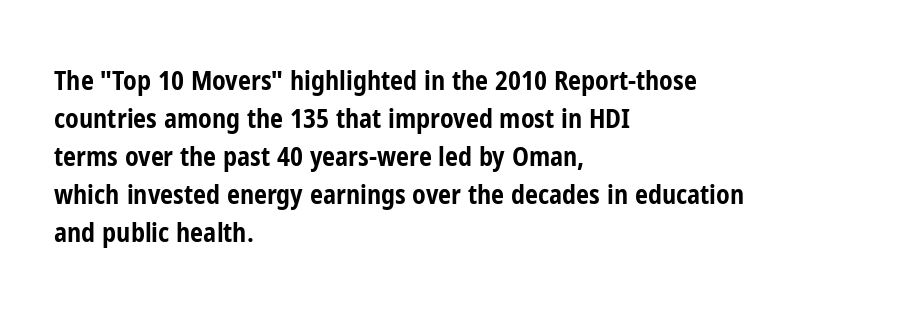
The image shows 26 px bold type, upright; set left-aligned, normal line spacing (1.46x), normal letter spacing, not underlined.
